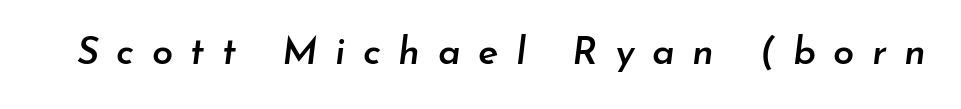
{"italic": "yes", "lean": "right", "slant_degrees": 7, "bold": "semi", "weight": "semibold", "width": "normal", "stroke_contrast": "low", "x_height": "small", "monospaced": "no", "underline": "no", "letter_spacing": "wide", "letter_spacing_em": 0.46, "glyph_px": 38}
